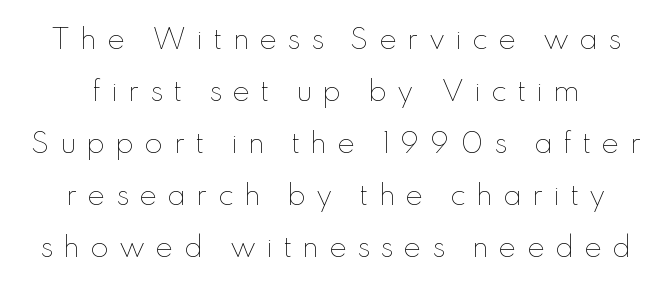
{"italic": "no", "bold": "no", "underline": "no", "line_spacing": "loose", "line_spacing_ratio": 1.93, "letter_spacing": "wide", "letter_spacing_em": 0.37, "glyph_px": 27}
